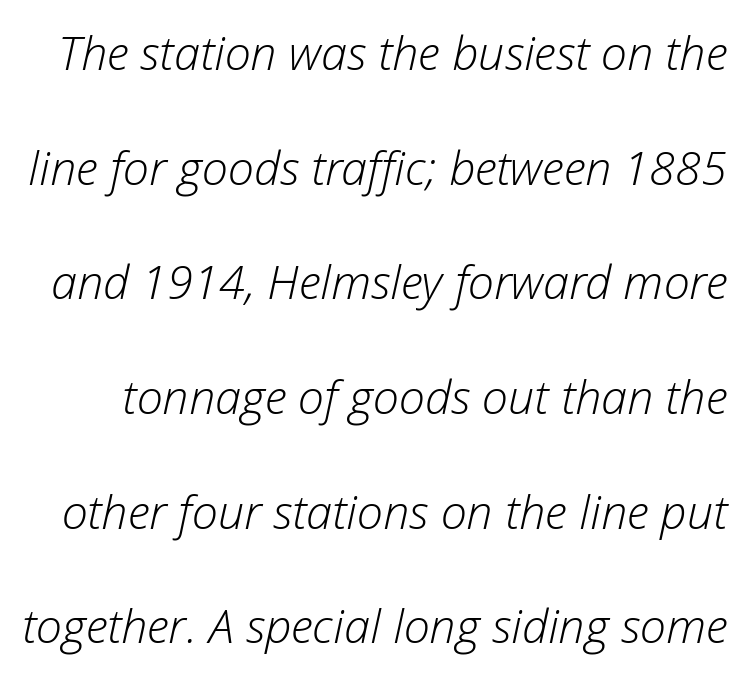
Rows of type keep a wide berth in the vertical direction. Glyph-to-glyph distance matches everyday printed text. Italic? Definitely — the glyphs are oblique. The typeface has the unassuming heft of standard copy or less. Rule under the text: the space is simply empty.
